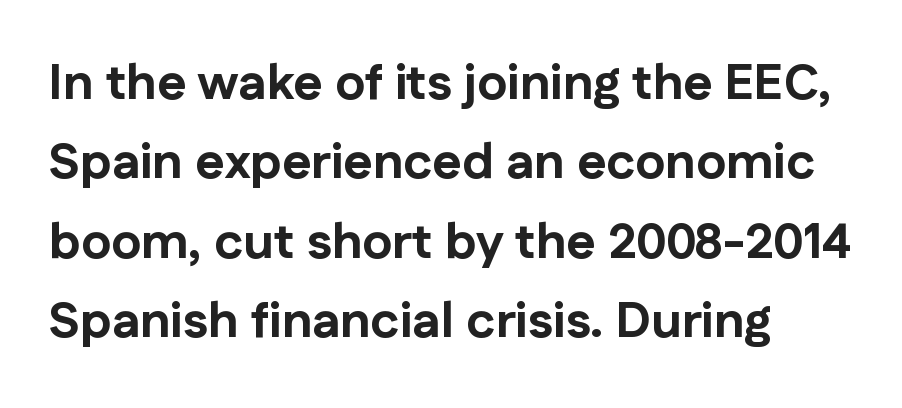
{"serif": "no", "italic": "no", "bold": "yes", "weight": "bold", "width": "normal", "stroke_contrast": "low", "x_height": "medium", "monospaced": "no", "underline": "no", "align": "left", "line_spacing": "normal", "line_spacing_ratio": 1.59, "letter_spacing": "normal", "letter_spacing_em": 0.0, "glyph_px": 50}
